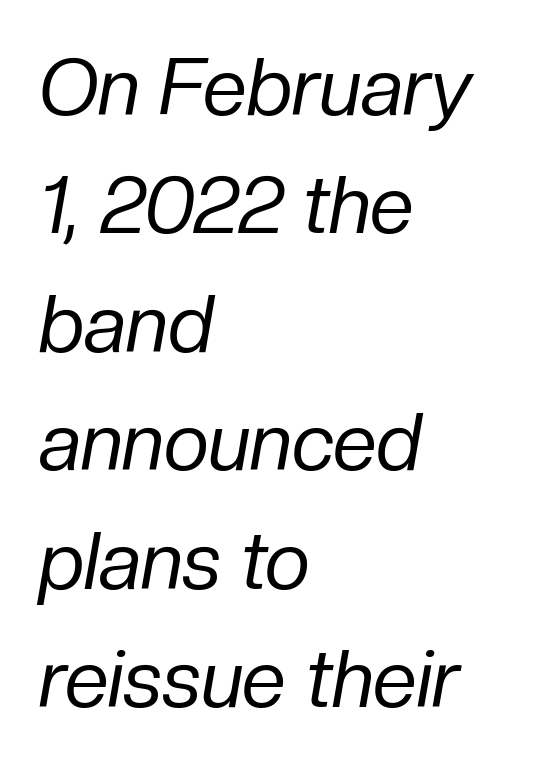
Q: Is the text bold? A: No.
Q: Is the text italic (slanted)? A: Yes, it leans right by about 10 degrees.
Q: Is the text underlined? A: No.
Q: How is the paragraph aligned? A: Left-aligned.
Q: Is the spacing between letters normal or unusually wide? A: Normal.
Q: Is the spacing between lines tight, normal or loose? A: Normal.
Q: Width (condensed, normal, or wide)? A: Normal.
Q: Stroke contrast? A: Low.
Q: x-height? A: Medium.
Q: Monospaced? A: No.
